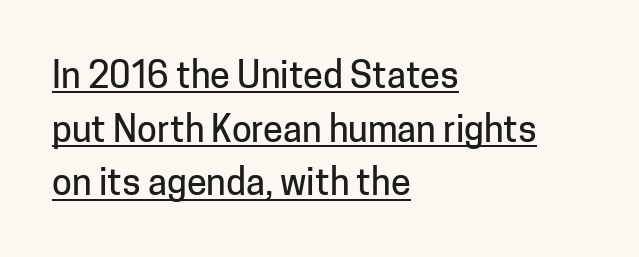
Q: Is the text italic (slanted)? A: No, it is upright.
Q: Is the typeface a serif or a sans-serif typeface? A: Sans-serif.
Q: Is the text underlined? A: Yes.
Q: How is the paragraph aligned? A: Left-aligned.
Q: Is the spacing between letters normal or unusually wide? A: Normal.
Q: Is the spacing between lines tight, normal or loose? A: Normal.
Q: Width (condensed, normal, or wide)? A: Normal.
Q: Stroke contrast? A: Low.
Q: x-height? A: Medium.
Q: Monospaced? A: No.
